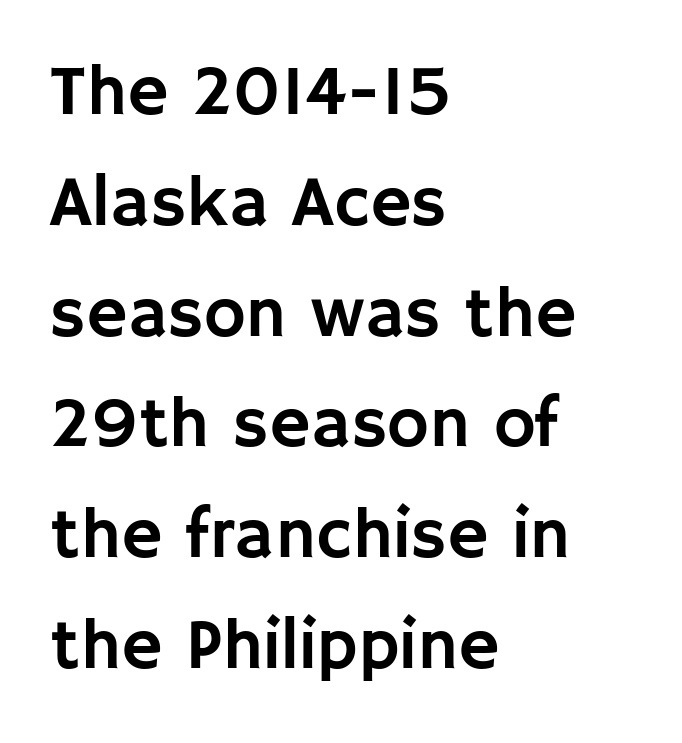
{"serif": "no", "italic": "no", "width": "normal", "stroke_contrast": "low", "x_height": "large", "monospaced": "no", "underline": "no", "align": "left", "line_spacing": "normal", "line_spacing_ratio": 1.56, "letter_spacing": "normal", "letter_spacing_em": 0.0, "glyph_px": 71}
